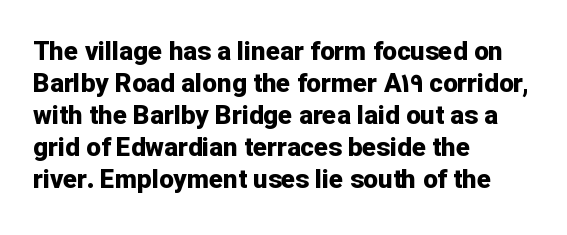
The image shows 26 px bold type, upright; set left-aligned, line spacing 1.23x, normal letter spacing, not underlined.
